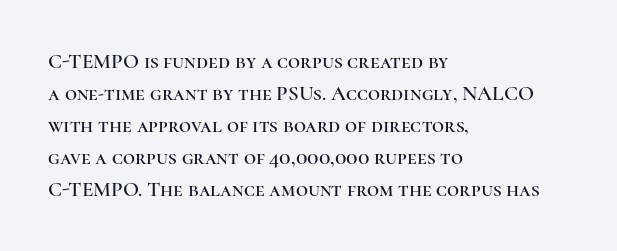
The image shows 21 px text type, upright; set left-aligned, normal line spacing (1.52x), normal letter spacing, not underlined.
